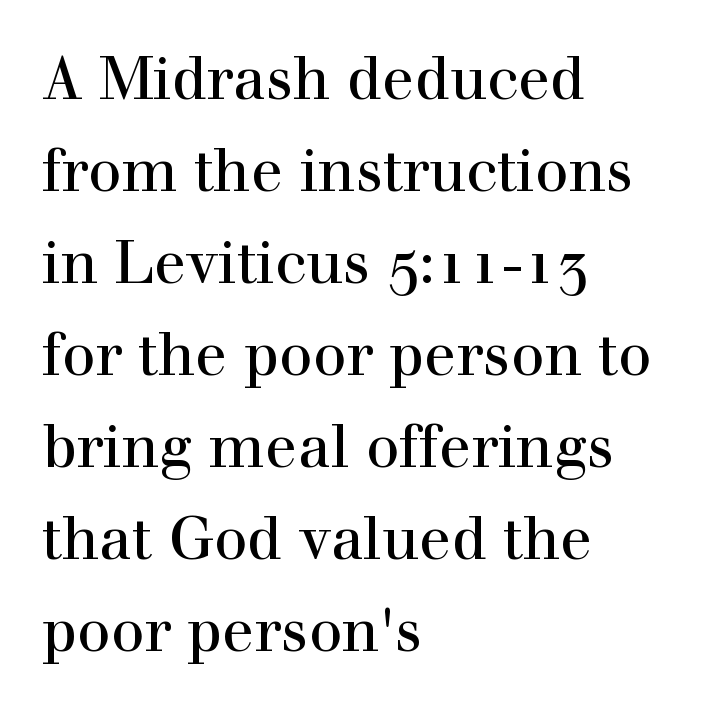
The image shows 59 px serif type, upright; set left-aligned, normal line spacing (1.56x), normal letter spacing, not underlined; a medium x-height.
